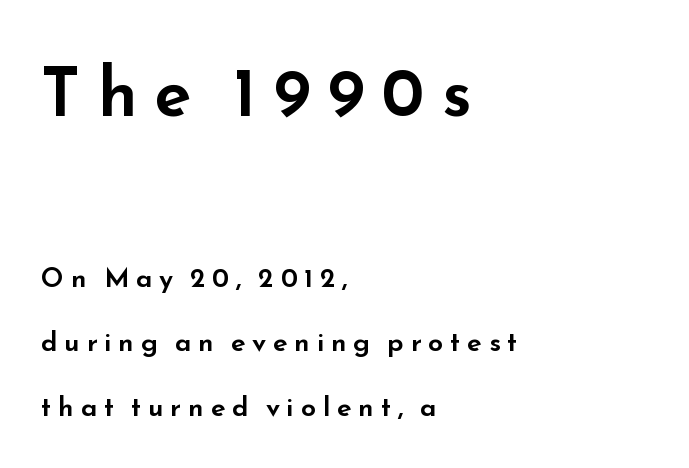
The image shows 68 px wide sans-serif type, upright; set left-aligned, loose line spacing (2.38x), unusually wide letter spacing (+0.25 em), not underlined; the first (top) block is 2.52x larger; low stroke contrast and a small x-height.
